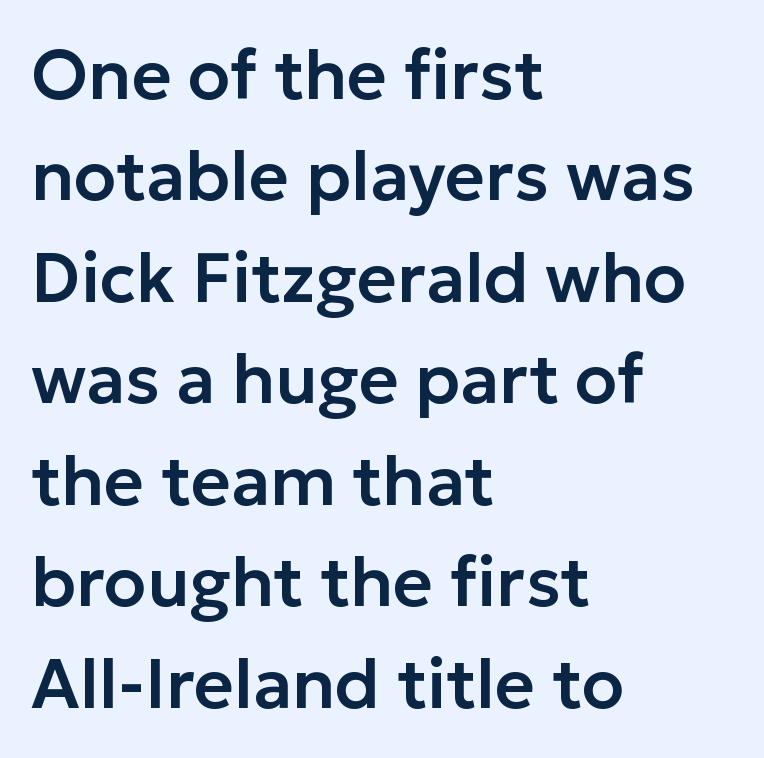
{"serif": "no", "italic": "no", "width": "normal", "stroke_contrast": "low", "x_height": "medium", "monospaced": "no", "underline": "no", "align": "left", "line_spacing": "normal", "line_spacing_ratio": 1.47, "letter_spacing": "normal", "letter_spacing_em": 0.0, "glyph_px": 69}
